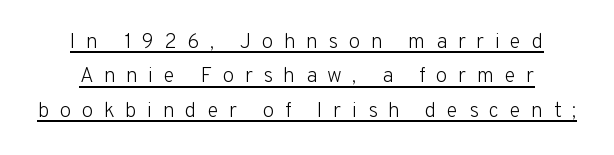
Evenly set lines give the paragraph a standard silhouette. These characters rest on top of a visible drawn line. Vertical strokes here are truly vertical. Stem width sits at or under what a default text font uses.
